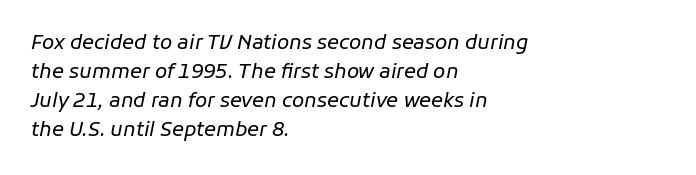
{"italic": "yes", "lean": "right", "slant_degrees": 11, "bold": "no", "underline": "no", "align": "left", "line_spacing": "normal", "line_spacing_ratio": 1.45, "letter_spacing": "normal", "letter_spacing_em": 0.0, "glyph_px": 20}
